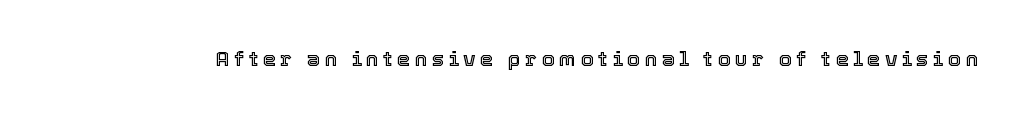
Q: Is the text italic (slanted)? A: No, it is upright.
Q: Is the text underlined? A: No.
Q: Is the spacing between letters normal or unusually wide? A: Unusually wide.
